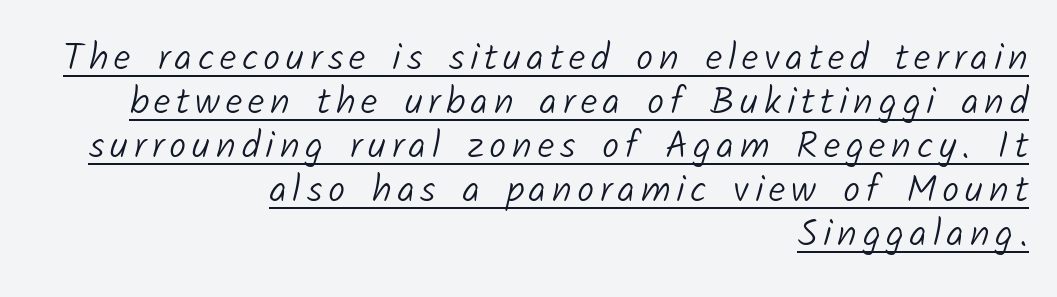
{"serif": "no", "bold": "no", "weight": "light", "width": "normal", "stroke_contrast": "low", "x_height": "medium", "monospaced": "no", "underline": "yes", "align": "right", "line_spacing_ratio": 1.16, "glyph_px": 38}
